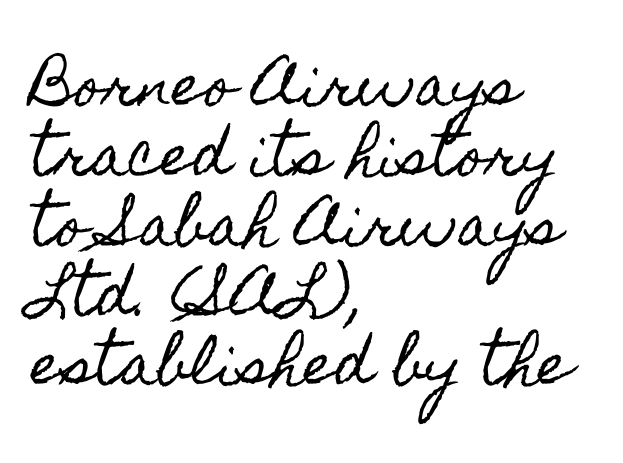
Q: Is the text italic (slanted)? A: Yes.
Q: Is the text underlined? A: No.
Q: How is the paragraph aligned? A: Left-aligned.
Q: Is the spacing between letters normal or unusually wide? A: Normal.
Q: Is the spacing between lines tight, normal or loose? A: Normal.
Q: Width (condensed, normal, or wide)? A: Condensed.
Q: x-height? A: Small.
Q: Monospaced? A: No.
